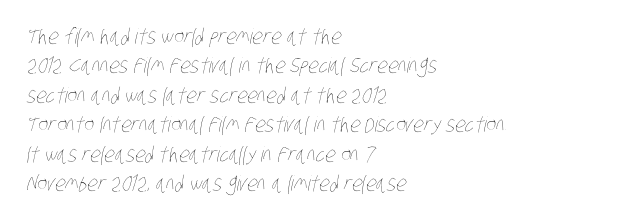
{"bold": "no", "underline": "no", "align": "left", "line_spacing": "normal", "line_spacing_ratio": 1.4, "letter_spacing": "normal", "letter_spacing_em": 0.0, "glyph_px": 21}
